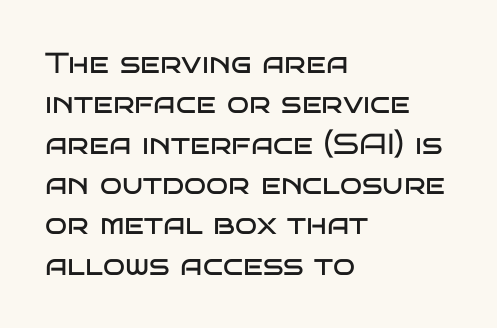
The image shows 29 px regular-weight, wide sans-serif type, upright; set left-aligned, normal line spacing (1.39x), normal letter spacing, not underlined; low stroke contrast and a large x-height.
